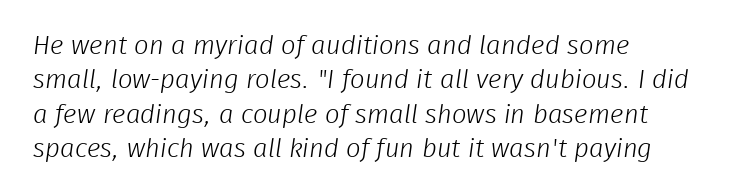
The foot of each line stays bare and open. Compared with a centered layout, this one pins lines to the left instead. The cut favours lightness, reaching ordinary text weight at its darkest. The designer left line spacing at the default.
